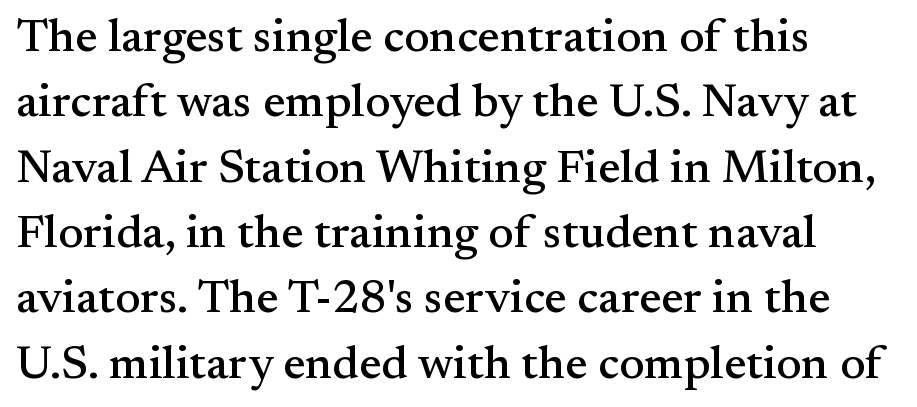
The image shows 47 px serif type, upright; set left-aligned, normal line spacing (1.39x), normal letter spacing, not underlined; medium stroke contrast and a small x-height.
